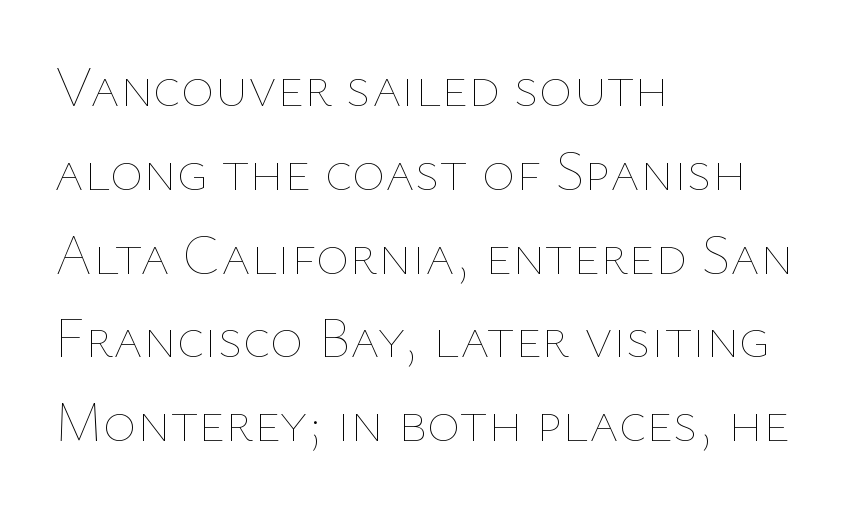
{"italic": "no", "bold": "no", "weight": "thin", "width": "normal", "stroke_contrast": "low", "x_height": "medium", "monospaced": "no", "underline": "no", "align": "left", "line_spacing": "normal", "line_spacing_ratio": 1.47, "letter_spacing": "normal", "letter_spacing_em": 0.0, "glyph_px": 57}
